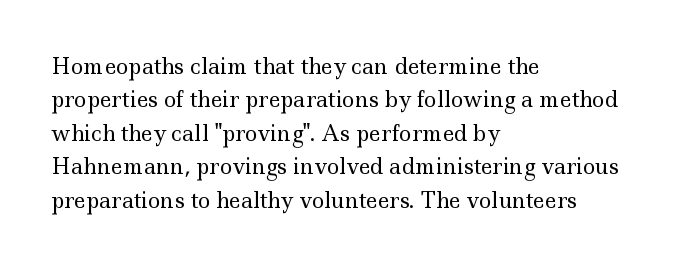
{"italic": "no", "bold": "no", "underline": "no", "align": "left", "line_spacing": "normal", "line_spacing_ratio": 1.59, "letter_spacing": "normal", "letter_spacing_em": 0.0, "glyph_px": 21}
